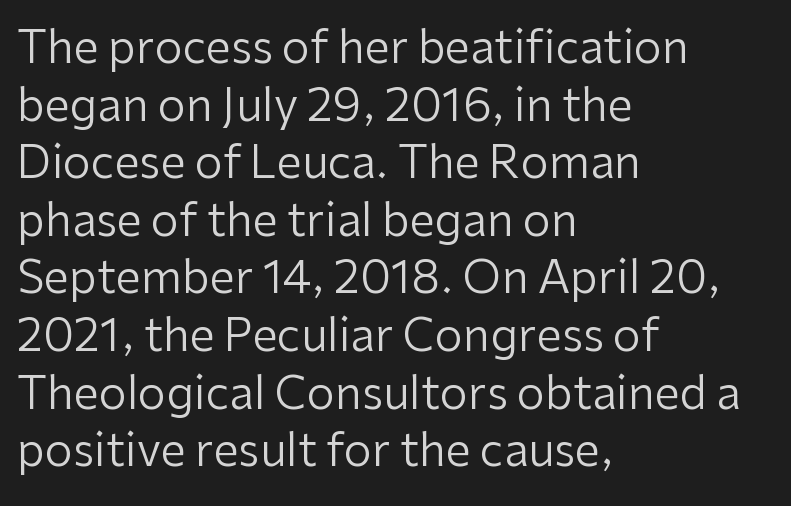
Tall strokes in this sample are plumb rather than angled. The letterforms sit shoulder to shoulder at normal distance. The passage shown is not bold in any degree. This sample has the flowing, uneven cadence of proportional lettering.
